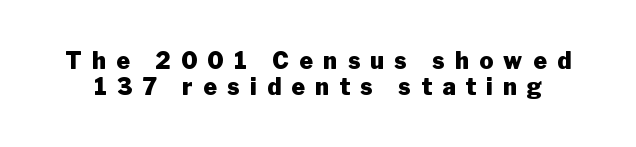
Does extra space separate the letters? Yes, quite a lot of it. Italic? Not at all — the glyphs are vertical. Only glyphs here, with clear space below each row. Regarding leading, the lines here are crowded together. The strokes are fattened all the way to bold.
